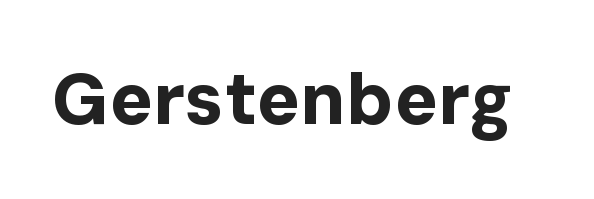
Q: Is the text bold? A: Yes.
Q: Is the text italic (slanted)? A: No, it is upright.
Q: Is the typeface a serif or a sans-serif typeface? A: Sans-serif.
Q: Is the text underlined? A: No.
Q: Is the spacing between letters normal or unusually wide? A: Normal.
Q: Width (condensed, normal, or wide)? A: Normal.
Q: Stroke contrast? A: Low.
Q: x-height? A: Medium.
Q: Monospaced? A: No.
